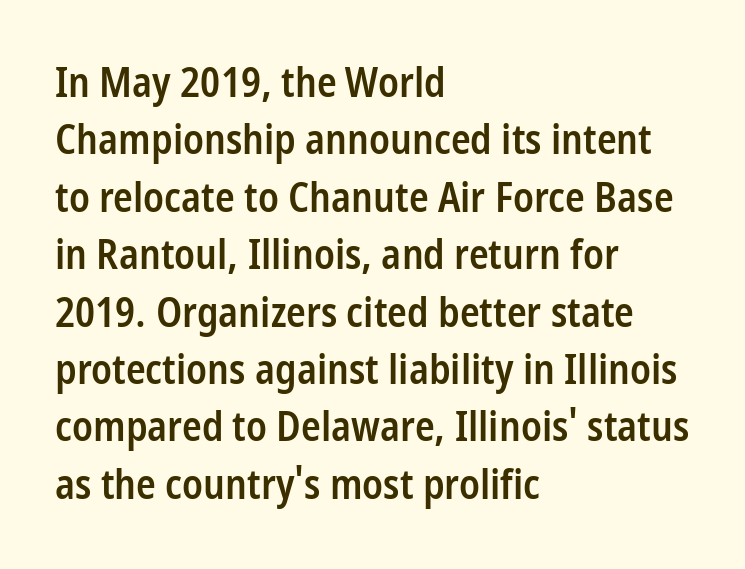
{"serif": "no", "italic": "no", "bold": "semi", "weight": "semibold", "width": "condensed", "stroke_contrast": "low", "x_height": "medium", "monospaced": "no", "underline": "no", "align": "left", "line_spacing": "normal", "line_spacing_ratio": 1.4, "letter_spacing": "normal", "letter_spacing_em": 0.0, "glyph_px": 41}
